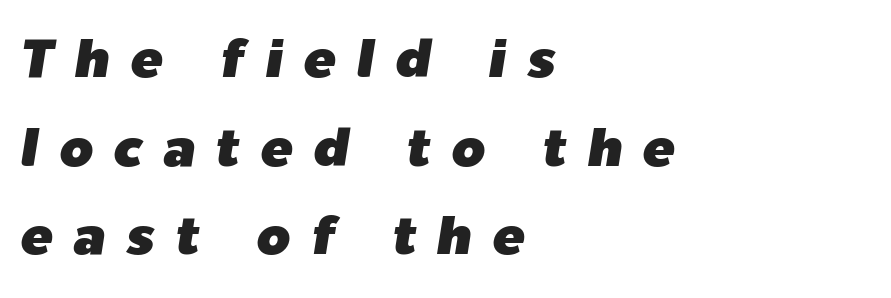
The rendering anchors every line to the left-hand side. Check under the words: just untouched page. This block has exactly the height ordinary leading produces. This sample uses an oblique cut, with every glyph tilted off the vertical. A typesetter would call this proportional, since set widths differ per character.
